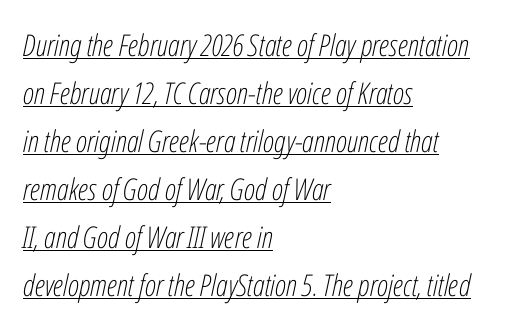
The face looks like a standard text weight, possibly lighter. The specimen reads as italic at a glance. Notice how a bar underscores the lettering throughout. Is this a fixed-width face? No — the glyphs have proportional, varying widths. In terms of letterspacing, this is plain default setting.
